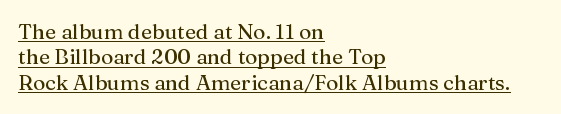
Q: Is the text italic (slanted)? A: No, it is upright.
Q: Is the text underlined? A: Yes.
Q: How is the paragraph aligned? A: Left-aligned.
Q: Is the spacing between letters normal or unusually wide? A: Normal.
